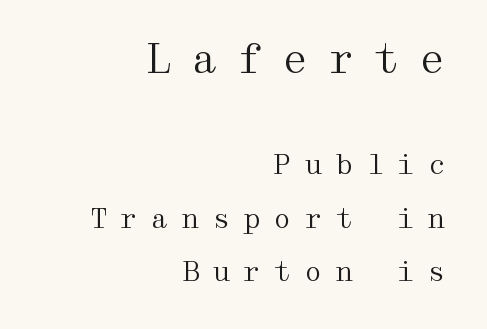
The lines are quadded right. Unmarked baselines from the first word to the last. Observe the wide spacing: letters keep a clear distance from each other. A serif font was chosen for this passage. If you measured baseline to baseline, you'd find a long distance.
